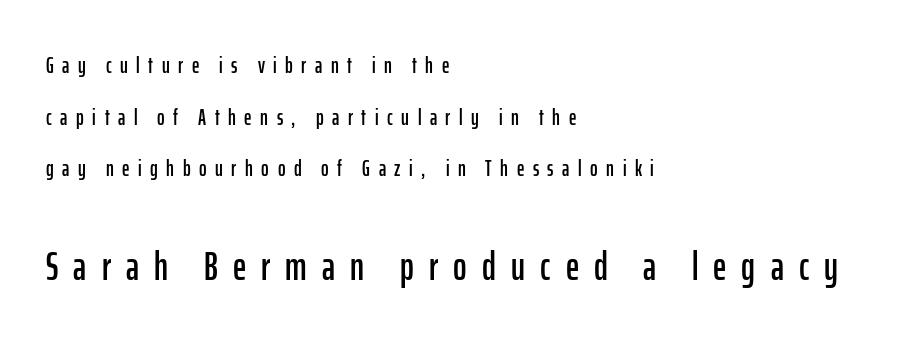
The image shows 41 px condensed sans-serif type, upright; set left-aligned, loose line spacing (2.24x), unusually wide letter spacing (+0.37 em), not underlined; the second (bottom) block is 1.78x larger; low stroke contrast and a medium x-height.
